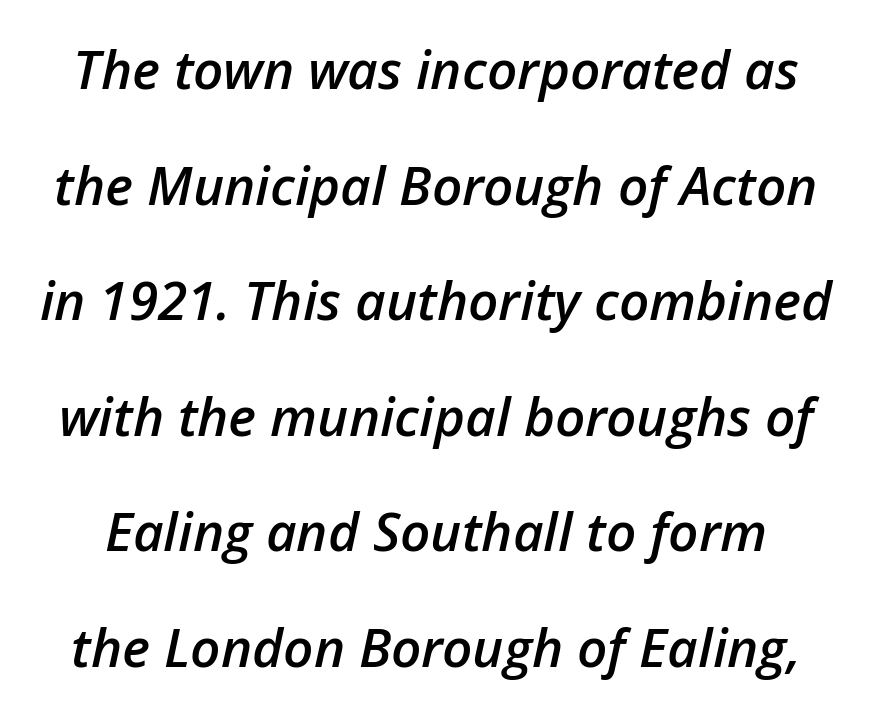
{"italic": "yes", "lean": "right", "slant_degrees": 12, "bold": "semi", "weight": "semibold", "width": "normal", "stroke_contrast": "low", "x_height": "medium", "monospaced": "no", "underline": "no", "line_spacing": "loose", "line_spacing_ratio": 2.18, "letter_spacing": "normal", "letter_spacing_em": 0.0, "glyph_px": 53}
